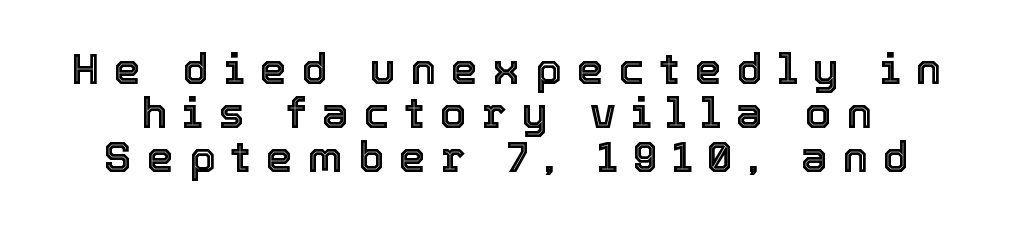
Q: Is the text italic (slanted)? A: No, it is upright.
Q: Is the text underlined? A: No.
Q: Is the spacing between letters normal or unusually wide? A: Unusually wide.
Q: Is the spacing between lines tight, normal or loose? A: Tight.
Q: Width (condensed, normal, or wide)? A: Normal.
Q: x-height? A: Medium.
Q: Monospaced? A: No.
